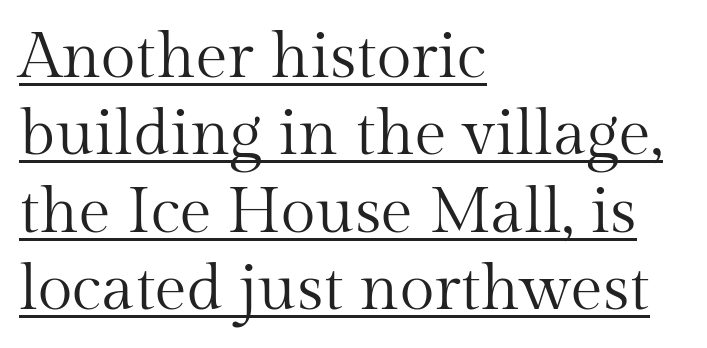
The type family on display is of the serif kind. Characters follow at the spacing the type designer built in. Here the designer chose a conventional face with non-uniform glyph widths. The letterforms sit at book weight or below.
